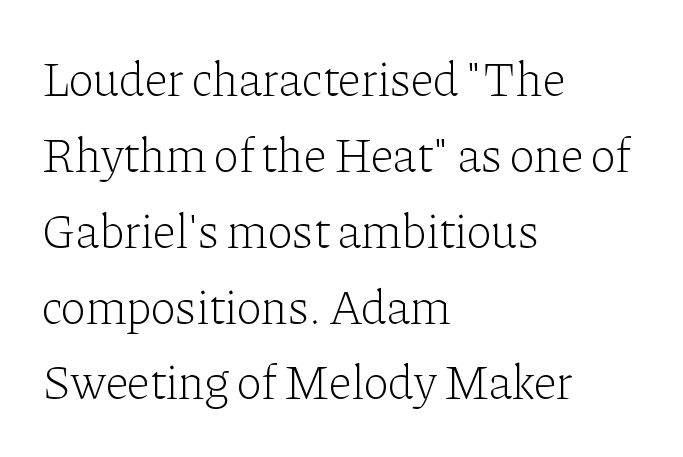
The image shows 48 px light serif type, upright; set left-aligned, normal line spacing (1.58x), normal letter spacing, not underlined; low stroke contrast and a medium x-height.
